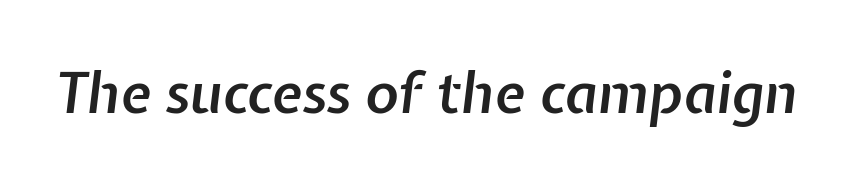
The image shows 56 px semibold type, italic (leaning right); set normal letter spacing, not underlined; low stroke contrast and a medium x-height.
